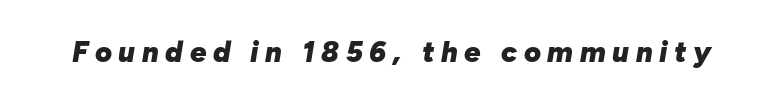
{"italic": "yes", "lean": "right", "slant_degrees": 10, "bold": "yes", "weight": "heavy", "width": "normal", "stroke_contrast": "low", "x_height": "medium", "monospaced": "no", "underline": "no", "letter_spacing": "wide", "letter_spacing_em": 0.23, "glyph_px": 29}
